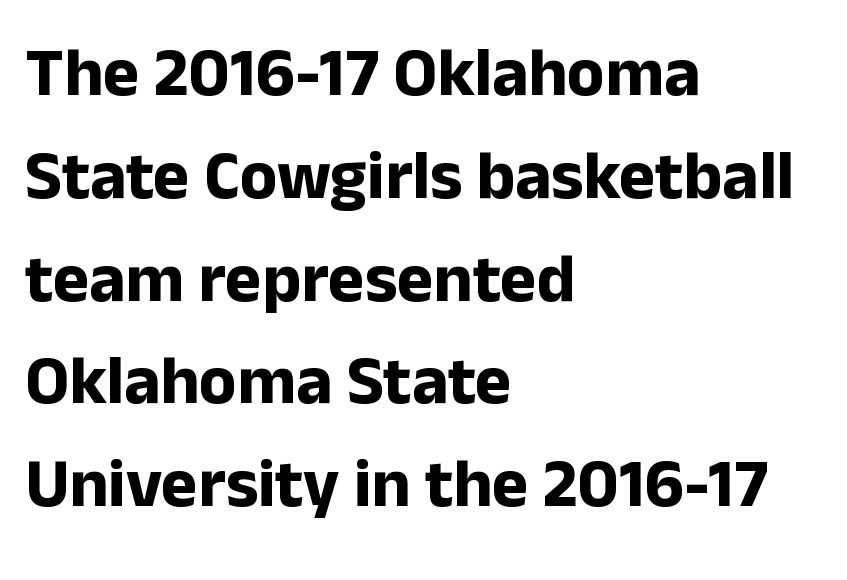
{"serif": "no", "italic": "no", "bold": "yes", "weight": "bold", "width": "normal", "stroke_contrast": "low", "x_height": "medium", "monospaced": "no", "underline": "no", "align": "left", "line_spacing": "normal", "line_spacing_ratio": 1.49, "letter_spacing": "normal", "letter_spacing_em": 0.0, "glyph_px": 69}
